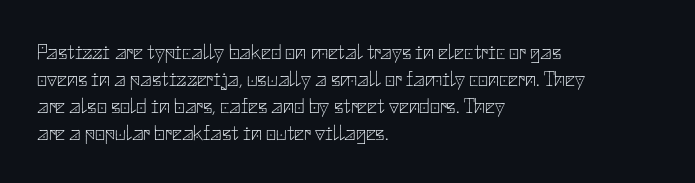
The image shows 22 px text type, upright; set left-aligned, line spacing 1.23x, normal letter spacing, not underlined.
